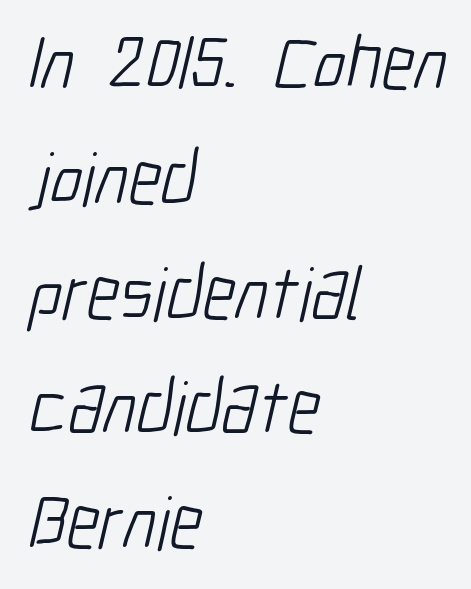
The image shows 76 px light, condensed sans-serif type; set left-aligned, normal line spacing (1.51x), normal letter spacing, not underlined; low stroke contrast and a medium x-height.
